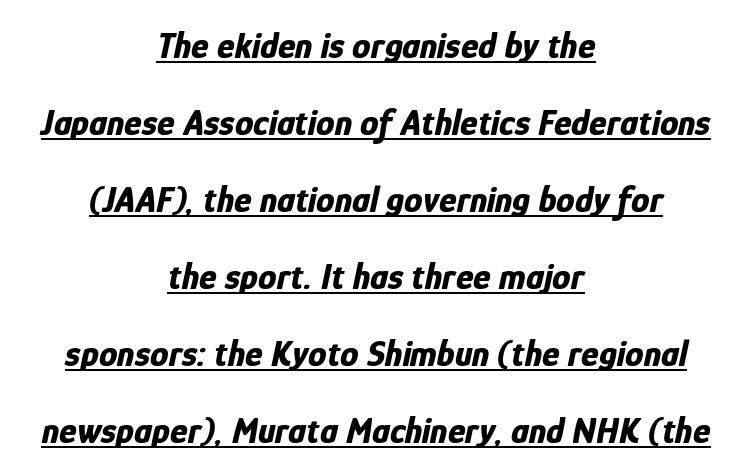
The image shows 37 px bold, condensed type, italic (leaning right); set centered, loose line spacing (2.08x), normal letter spacing, underlined; low stroke contrast and a medium x-height.
